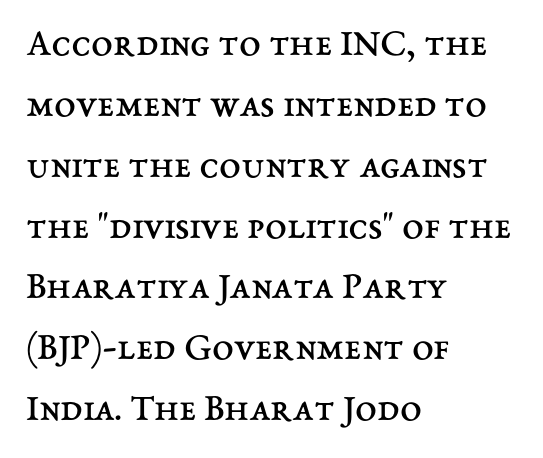
Q: Is the text bold? A: No.
Q: Is the text italic (slanted)? A: No, it is upright.
Q: Is the text underlined? A: No.
Q: How is the paragraph aligned? A: Left-aligned.
Q: Is the spacing between letters normal or unusually wide? A: Normal.
Q: Is the spacing between lines tight, normal or loose? A: Normal.
Q: Width (condensed, normal, or wide)? A: Normal.
Q: Stroke contrast? A: Medium.
Q: x-height? A: Medium.
Q: Monospaced? A: No.
